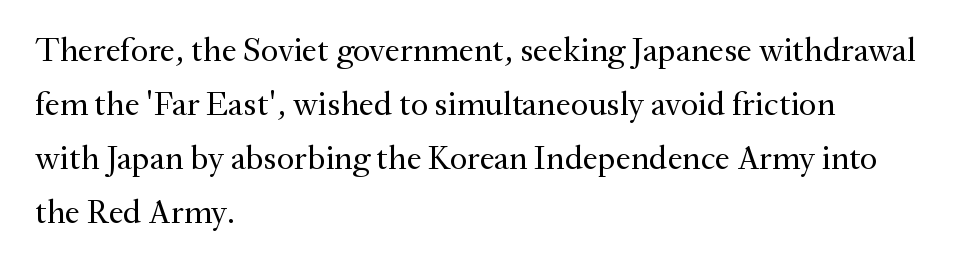
The image shows 34 px regular-weight serif type, upright; set left-aligned, normal line spacing (1.59x), normal letter spacing, not underlined; medium stroke contrast and a small x-height.
